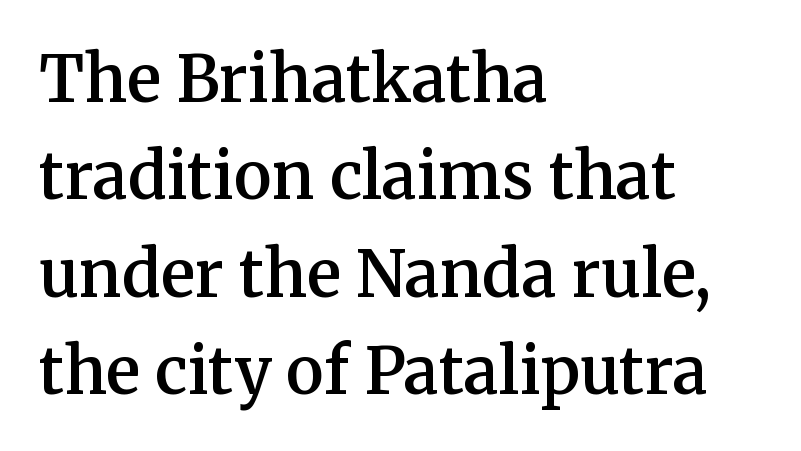
Q: Is the text bold? A: Semi-bold.
Q: Is the text italic (slanted)? A: No, it is upright.
Q: Is the typeface a serif or a sans-serif typeface? A: Serif.
Q: Is the text underlined? A: No.
Q: How is the paragraph aligned? A: Left-aligned.
Q: Is the spacing between letters normal or unusually wide? A: Normal.
Q: Is the spacing between lines tight, normal or loose? A: Normal.
Q: Width (condensed, normal, or wide)? A: Normal.
Q: Stroke contrast? A: Medium.
Q: x-height? A: Medium.
Q: Monospaced? A: No.
